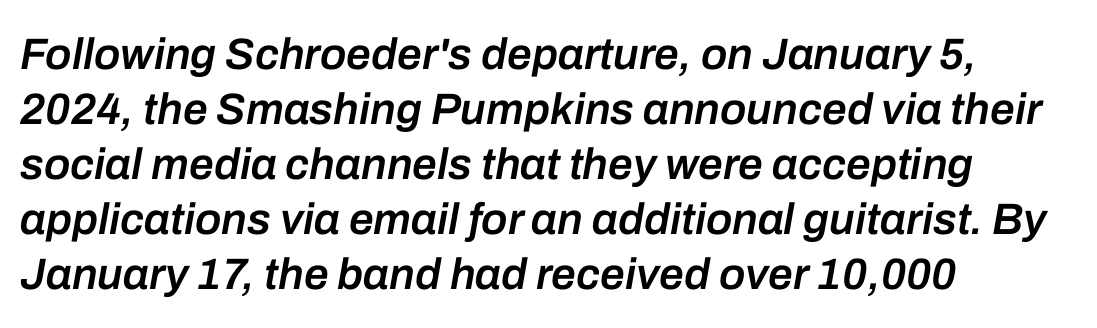
{"italic": "yes", "lean": "right", "slant_degrees": 10, "bold": "semi", "weight": "semibold", "width": "normal", "stroke_contrast": "low", "x_height": "medium", "monospaced": "no", "underline": "no", "align": "left", "line_spacing": "normal", "line_spacing_ratio": 1.25, "letter_spacing": "normal", "letter_spacing_em": 0.0, "glyph_px": 44}
